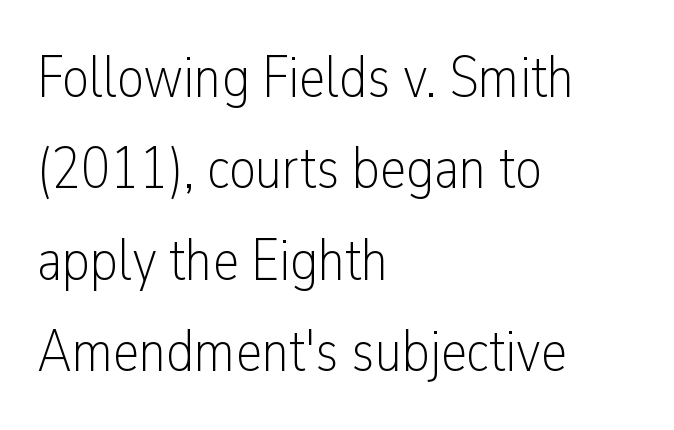
{"serif": "no", "italic": "no", "bold": "no", "weight": "light", "width": "condensed", "stroke_contrast": "low", "x_height": "medium", "monospaced": "no", "underline": "no", "align": "left", "line_spacing": "normal", "line_spacing_ratio": 1.55, "letter_spacing": "normal", "letter_spacing_em": 0.0, "glyph_px": 59}
